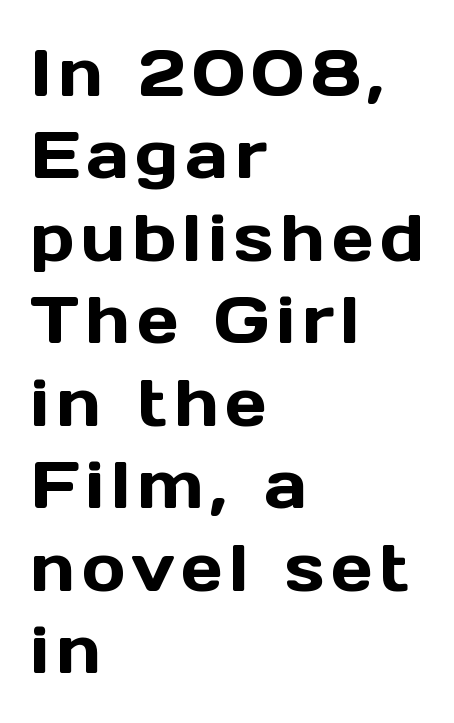
Q: Is the text italic (slanted)? A: No, it is upright.
Q: Is the typeface a serif or a sans-serif typeface? A: Sans-serif.
Q: Is the text underlined? A: No.
Q: How is the paragraph aligned? A: Left-aligned.
Q: Is the spacing between lines tight, normal or loose? A: Normal.
Q: Width (condensed, normal, or wide)? A: Normal.
Q: x-height? A: Medium.
Q: Monospaced? A: No.
